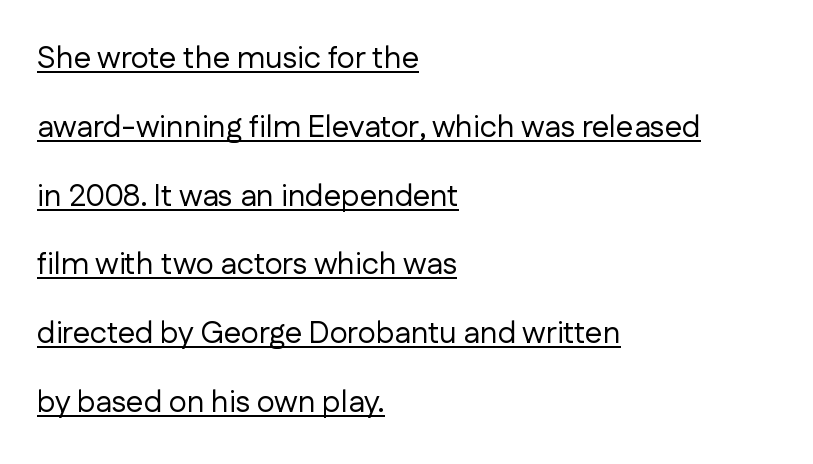
{"serif": "no", "italic": "no", "bold": "no", "weight": "regular", "width": "normal", "stroke_contrast": "low", "x_height": "medium", "monospaced": "no", "underline": "yes", "align": "left", "line_spacing": "loose", "line_spacing_ratio": 2.22, "letter_spacing": "normal", "letter_spacing_em": 0.0, "glyph_px": 31}
